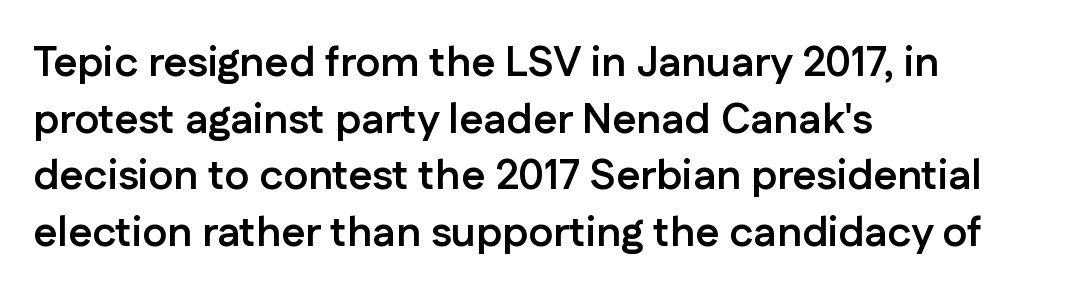
Typographic density is high because the face is bold. Glance below the letters and you will spot only blank space. The vertical gap from one line to the next is medium. Rendered with straight, roman letterforms. The horizontal fit of the characters is conventional and even. Think of a printed novel: that variable character pitch is what you see here.
